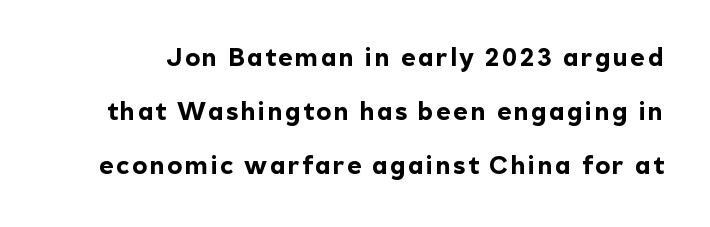
The passage shown is not underscored anywhere. Typesetter's note: full bold, strokes at maximum text heaviness. The letters stand upright; this is a roman face. Compared with typical paragraphs, the rows here are farther apart.
